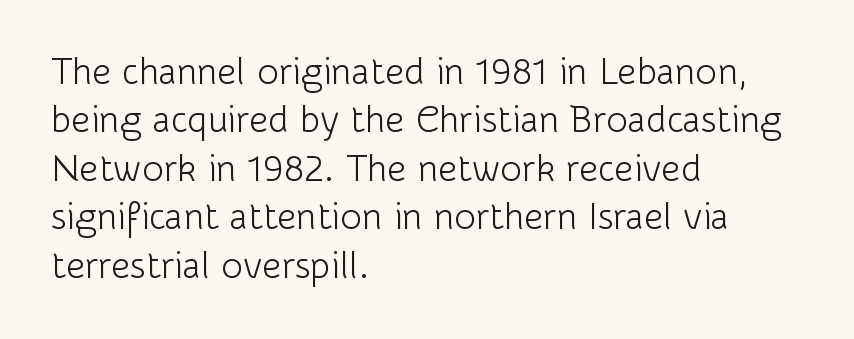
This is the regular roman posture of the typeface. Counters stay open thanks to moderate or lighter strokes. Anything drawn beneath the words? Only blank space. One-word summary of the alignment: left.
